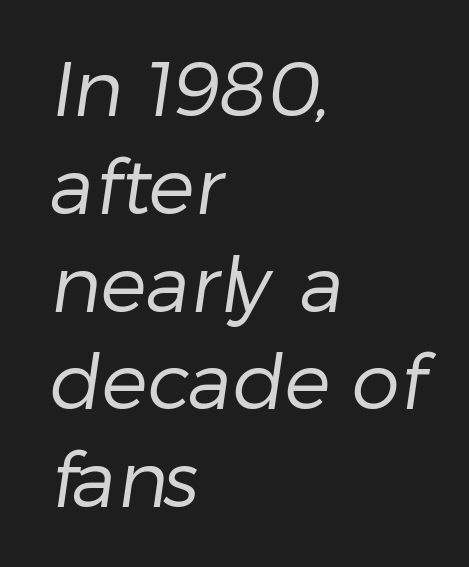
Q: Is the text bold? A: No.
Q: Is the typeface a serif or a sans-serif typeface? A: Sans-serif.
Q: Is the text underlined? A: No.
Q: How is the paragraph aligned? A: Left-aligned.
Q: Is the spacing between letters normal or unusually wide? A: Normal.
Q: Is the spacing between lines tight, normal or loose? A: Normal.
Q: Width (condensed, normal, or wide)? A: Normal.
Q: Stroke contrast? A: Low.
Q: x-height? A: Medium.
Q: Monospaced? A: No.
